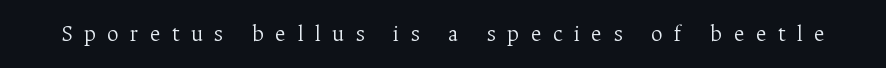
{"italic": "no", "bold": "no", "underline": "no", "letter_spacing": "wide", "letter_spacing_em": 0.49, "glyph_px": 23}
